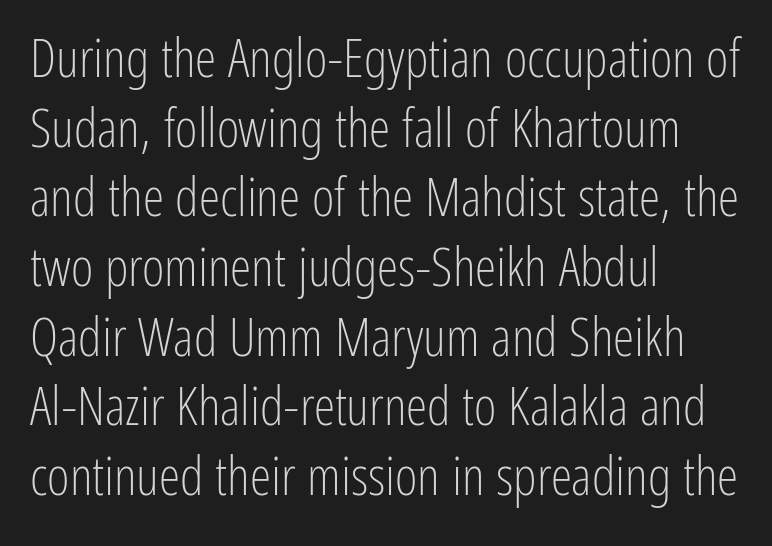
{"serif": "no", "italic": "no", "bold": "no", "weight": "light", "width": "condensed", "stroke_contrast": "low", "x_height": "medium", "monospaced": "no", "underline": "no", "align": "left", "line_spacing": "normal", "line_spacing_ratio": 1.29, "letter_spacing": "normal", "letter_spacing_em": 0.0, "glyph_px": 54}
